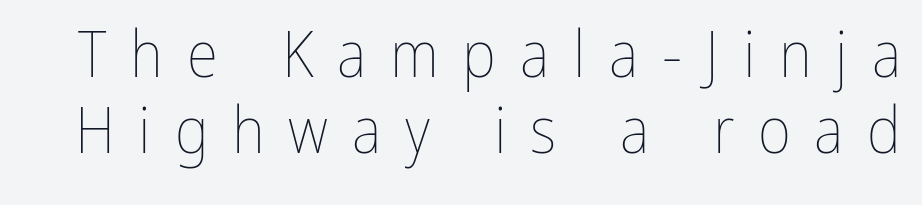
The image shows 64 px thin, condensed type, upright; set line spacing 1.18x, unusually wide letter spacing (+0.37 em), not underlined; low stroke contrast and a medium x-height.
